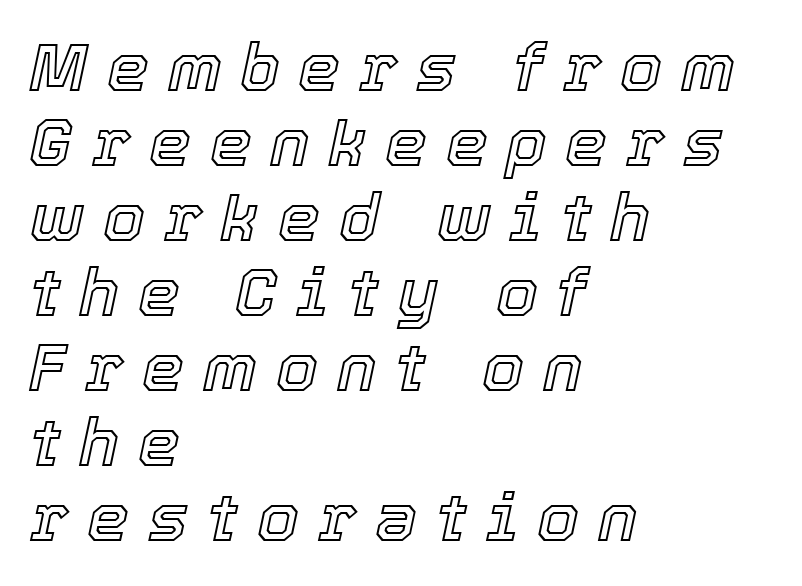
Q: Is the text italic (slanted)? A: Yes, it leans right by about 12 degrees.
Q: Is the text underlined? A: No.
Q: How is the paragraph aligned? A: Left-aligned.
Q: Is the spacing between letters normal or unusually wide? A: Unusually wide.
Q: Is the spacing between lines tight, normal or loose? A: Tight.
Q: Width (condensed, normal, or wide)? A: Normal.
Q: x-height? A: Medium.
Q: Monospaced? A: No.
